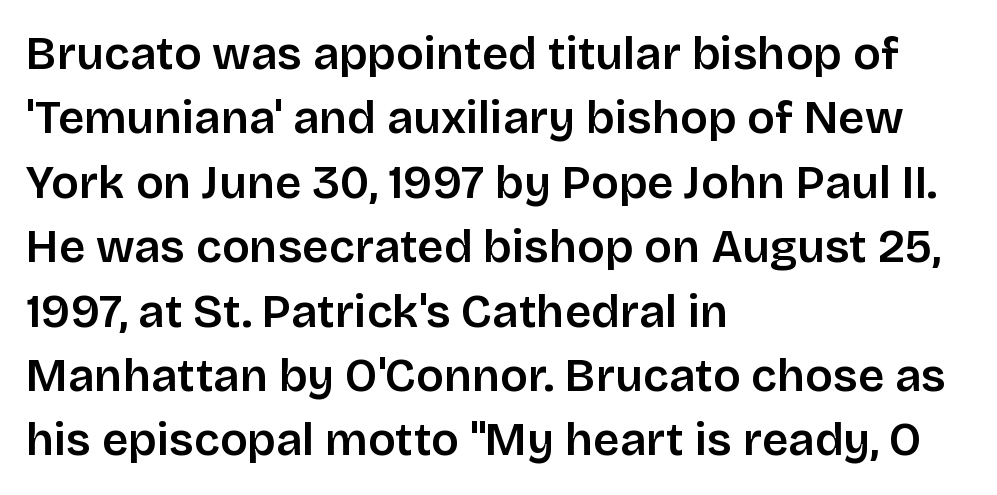
Q: Is the text italic (slanted)? A: No, it is upright.
Q: Is the typeface a serif or a sans-serif typeface? A: Sans-serif.
Q: Is the text underlined? A: No.
Q: How is the paragraph aligned? A: Left-aligned.
Q: Is the spacing between letters normal or unusually wide? A: Normal.
Q: Is the spacing between lines tight, normal or loose? A: Normal.
Q: Width (condensed, normal, or wide)? A: Normal.
Q: Stroke contrast? A: Low.
Q: x-height? A: Large.
Q: Monospaced? A: No.
